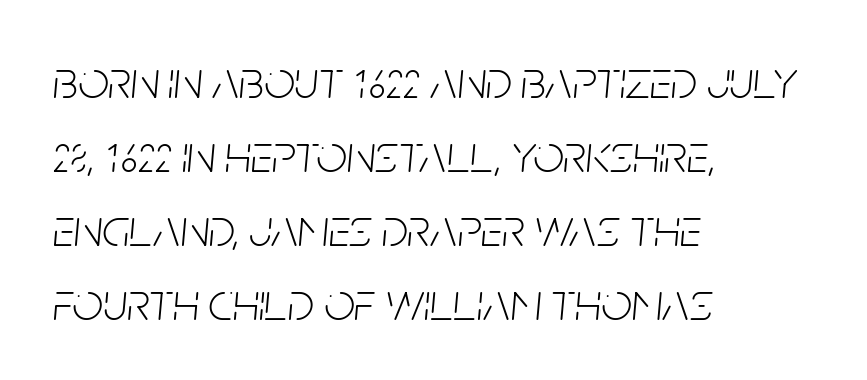
The image shows 54 px light, condensed type, italic (leaning right); set left-aligned, normal line spacing (1.37x), normal letter spacing, not underlined; low stroke contrast and a large x-height.
